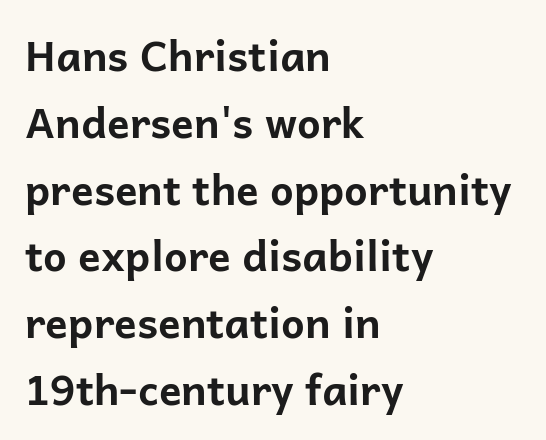
Q: Is the text bold? A: Yes.
Q: Is the text italic (slanted)? A: No, it is upright.
Q: Is the typeface a serif or a sans-serif typeface? A: Sans-serif.
Q: Is the text underlined? A: No.
Q: How is the paragraph aligned? A: Left-aligned.
Q: Is the spacing between letters normal or unusually wide? A: Normal.
Q: Is the spacing between lines tight, normal or loose? A: Normal.
Q: Width (condensed, normal, or wide)? A: Normal.
Q: Stroke contrast? A: Low.
Q: x-height? A: Medium.
Q: Monospaced? A: No.
